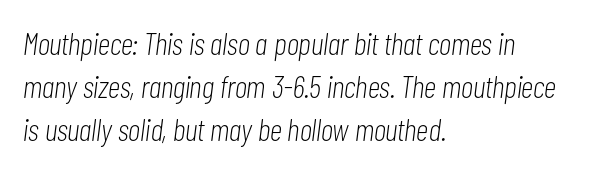
The image shows 32 px light, condensed type, italic (leaning right); set left-aligned, normal line spacing (1.35x), normal letter spacing, not underlined; low stroke contrast and a medium x-height.
